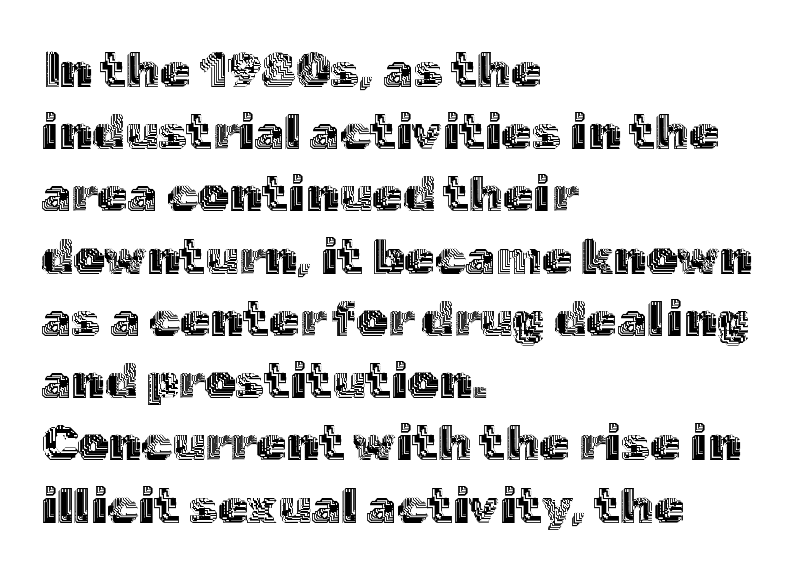
{"italic": "no", "width": "normal", "x_height": "medium", "monospaced": "no", "underline": "no", "align": "left", "line_spacing": "normal", "line_spacing_ratio": 1.27, "letter_spacing": "normal", "letter_spacing_em": 0.0, "glyph_px": 49}
